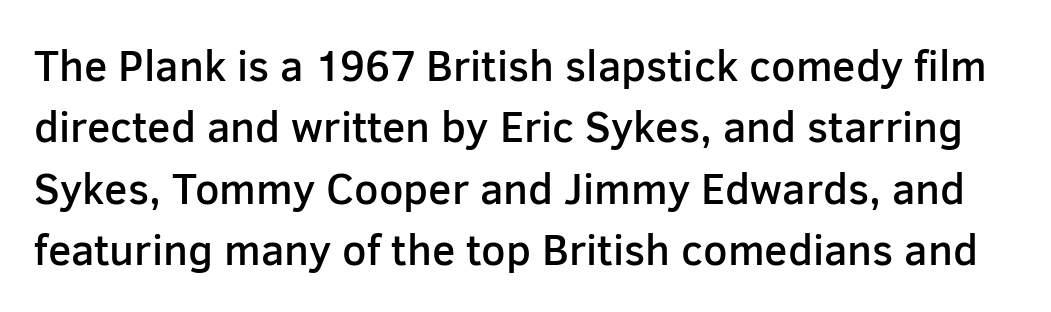
Q: Is the text bold? A: Semi-bold.
Q: Is the text italic (slanted)? A: No, it is upright.
Q: Is the typeface a serif or a sans-serif typeface? A: Sans-serif.
Q: Is the text underlined? A: No.
Q: Is the spacing between letters normal or unusually wide? A: Normal.
Q: Is the spacing between lines tight, normal or loose? A: Normal.
Q: Width (condensed, normal, or wide)? A: Normal.
Q: Stroke contrast? A: Low.
Q: x-height? A: Medium.
Q: Monospaced? A: No.
